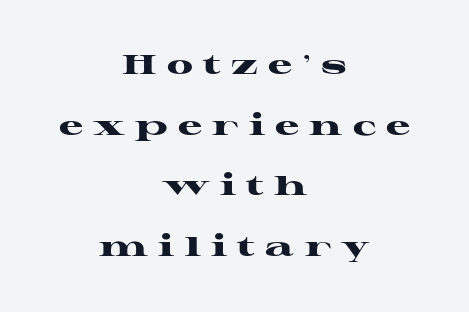
The image shows 27 px bold type, upright; set centered, loose line spacing (2.25x), unusually wide letter spacing (+0.38 em), not underlined.
